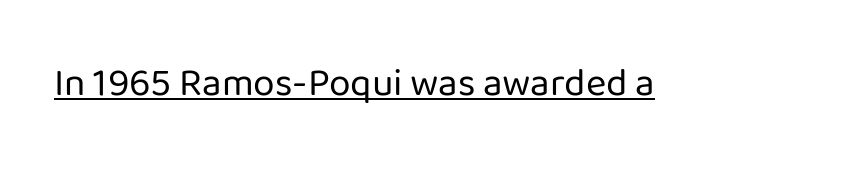
Q: Is the text bold? A: No.
Q: Is the text italic (slanted)? A: No, it is upright.
Q: Is the typeface a serif or a sans-serif typeface? A: Sans-serif.
Q: Is the text underlined? A: Yes.
Q: Is the spacing between letters normal or unusually wide? A: Normal.
Q: Width (condensed, normal, or wide)? A: Normal.
Q: Stroke contrast? A: Low.
Q: x-height? A: Medium.
Q: Monospaced? A: No.
